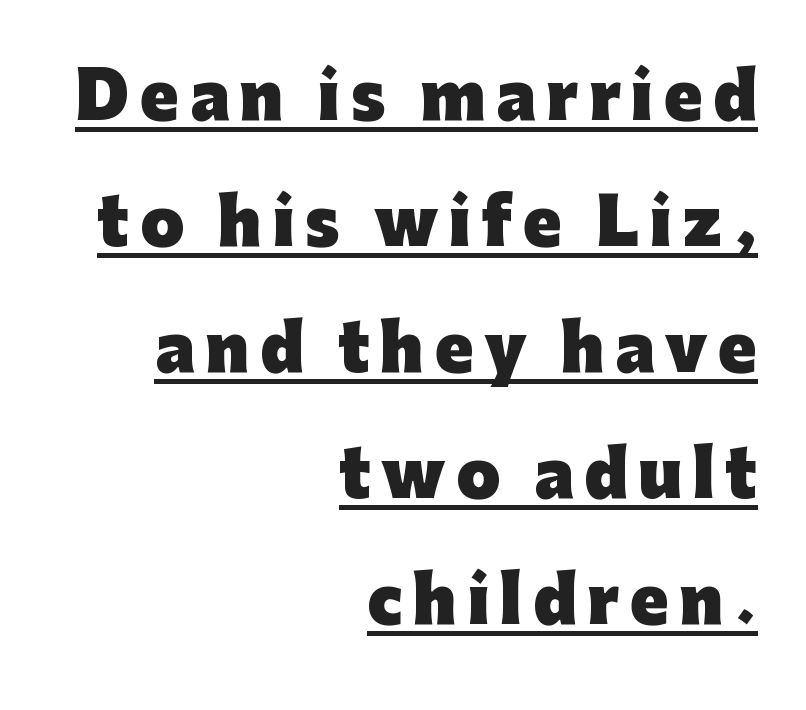
{"serif": "no", "italic": "no", "bold": "yes", "weight": "heavy", "width": "normal", "stroke_contrast": "low", "x_height": "medium", "monospaced": "no", "underline": "yes", "align": "right", "line_spacing": "loose", "line_spacing_ratio": 2.0, "glyph_px": 63}
